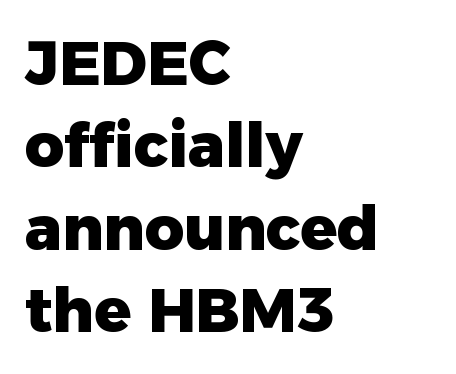
Q: Is the text bold? A: Yes.
Q: Is the text italic (slanted)? A: No, it is upright.
Q: Is the typeface a serif or a sans-serif typeface? A: Sans-serif.
Q: Is the text underlined? A: No.
Q: How is the paragraph aligned? A: Left-aligned.
Q: Is the spacing between letters normal or unusually wide? A: Normal.
Q: Is the spacing between lines tight, normal or loose? A: Normal.
Q: Width (condensed, normal, or wide)? A: Normal.
Q: Stroke contrast? A: Low.
Q: x-height? A: Medium.
Q: Monospaced? A: No.
